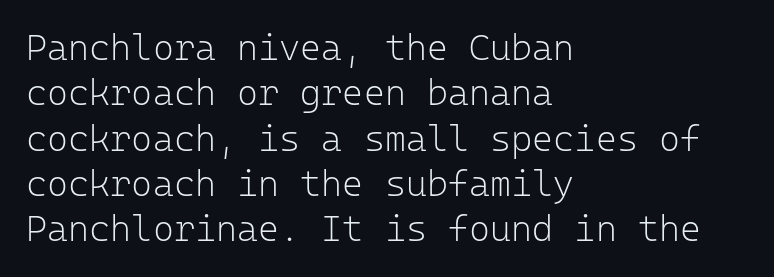
{"serif": "no", "italic": "no", "bold": "no", "weight": "light", "width": "normal", "stroke_contrast": "low", "x_height": "medium", "monospaced": "yes", "underline": "no", "align": "left", "line_spacing": "normal", "line_spacing_ratio": 1.26, "letter_spacing": "normal", "letter_spacing_em": 0.0, "glyph_px": 36}
